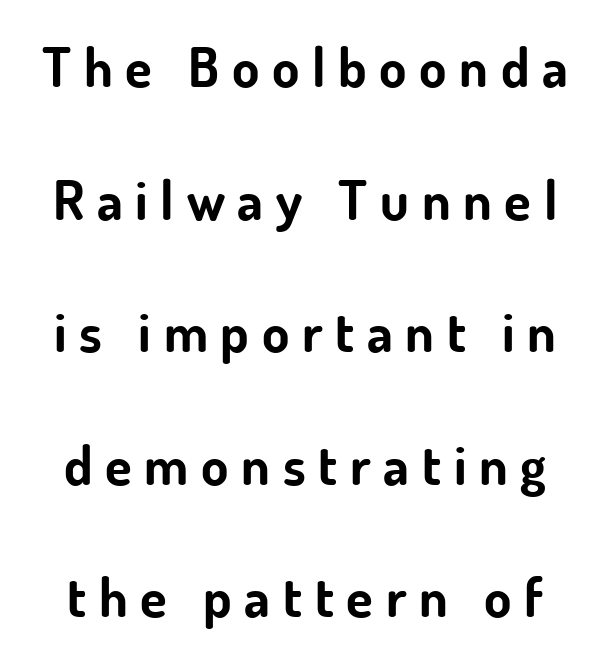
You can tell it's not italic because the verticals are truly vertical. The tracking reads as deliberately expanded to a designer's eye. The face used here is proportionally spaced, like ordinary book or web type. The passage shown is emphatically bold.
